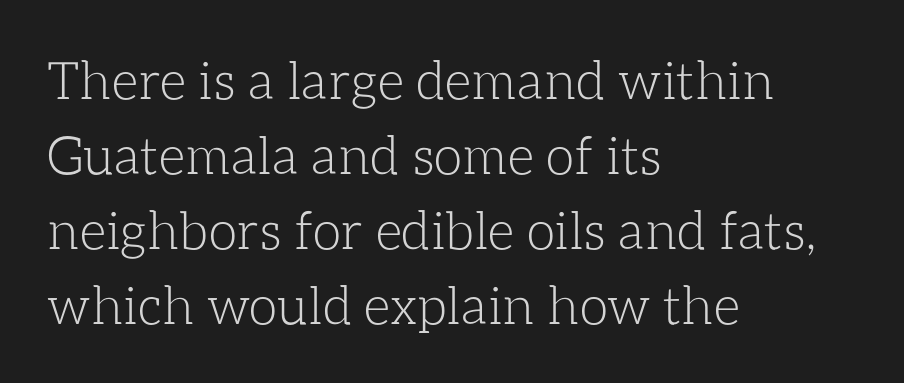
The image shows 52 px light type, upright; set left-aligned, normal line spacing (1.44x), normal letter spacing, not underlined; low stroke contrast and a medium x-height.
